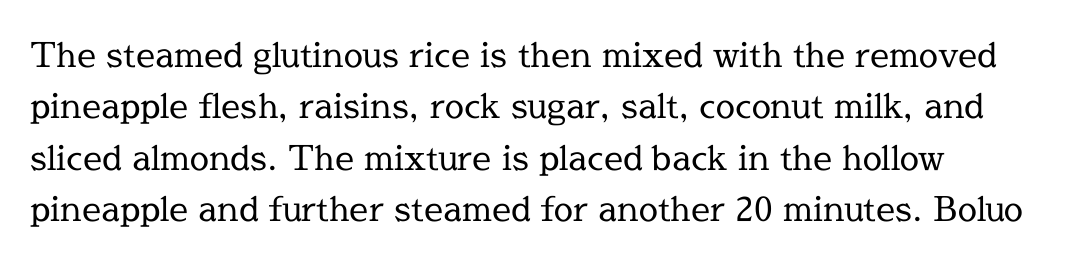
The image shows 34 px regular-weight serif type, upright; set left-aligned, normal line spacing (1.51x), normal letter spacing, not underlined; a medium x-height.
